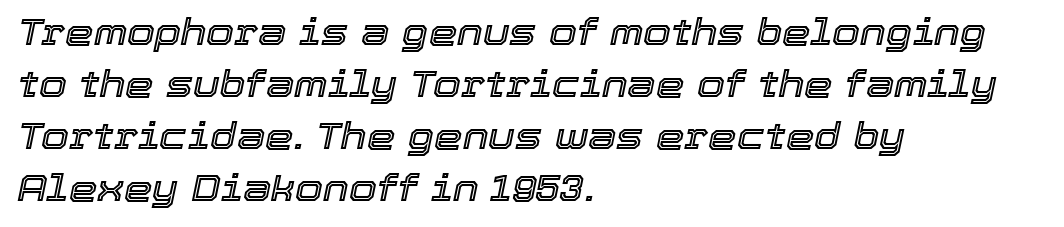
The image shows 36 px text type, italic (leaning right); set left-aligned, normal line spacing (1.44x), normal letter spacing, not underlined; a medium x-height.
